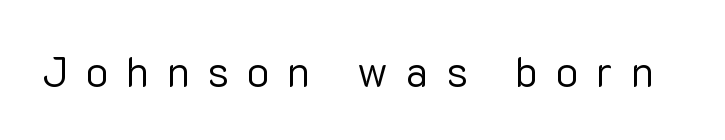
No letter is thick-stroked: the sample isn't bold. Characters remain perfectly vertical along every line. Looks like regular typesetting: each glyph gets only the width it needs. Regarding serifs, this sample does without them. Descenders hang freely into open space.
